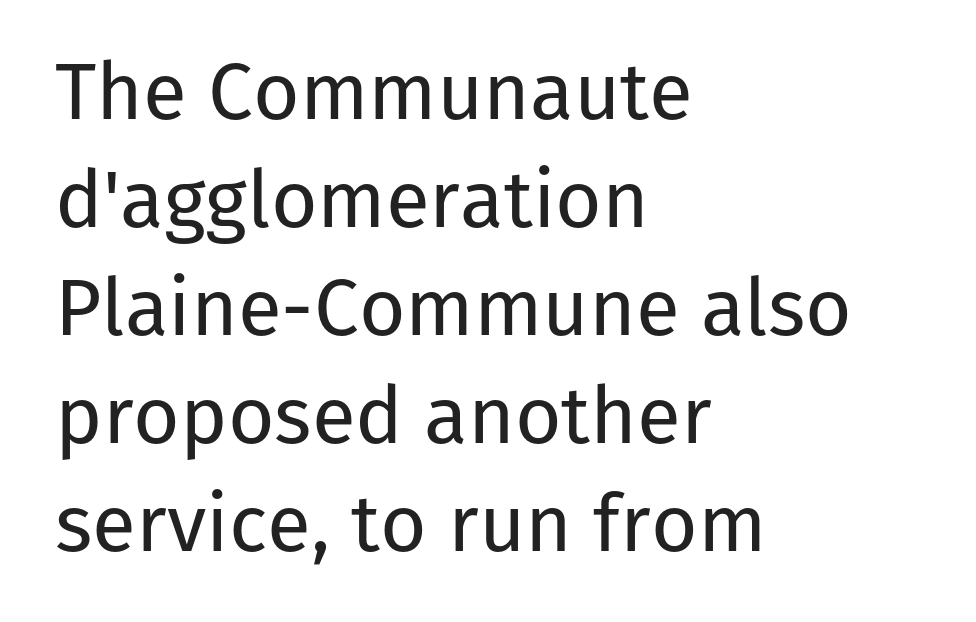
Posture: straight, roman, zero tilt. The ragged edge is on the right, which tells us the setting is flush left. Horizontal bands of white between lines are of average thickness. The weight would be labelled regular, book, light, or lighter still. Character widths vary here, with narrow letters taking less room than wide ones.
